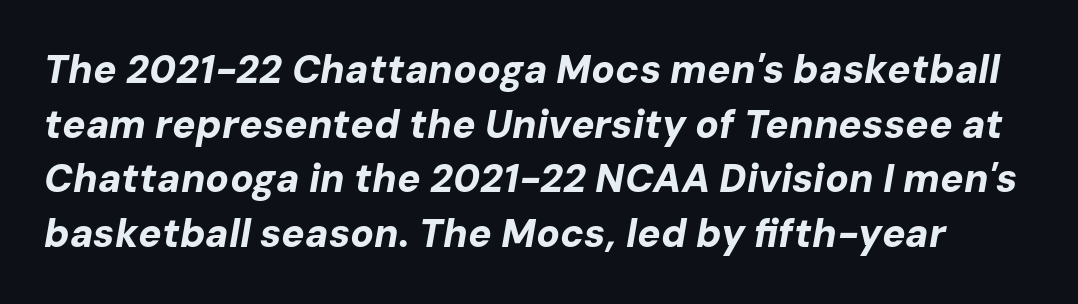
The image shows 39 px bold type, italic (leaning right); set normal line spacing (1.4x), normal letter spacing, not underlined; low stroke contrast and a medium x-height.
